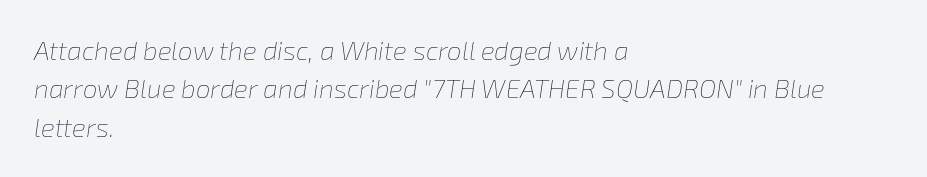
Q: Is the text bold? A: No.
Q: Is the text italic (slanted)? A: Yes, it leans right by about 8 degrees.
Q: Is the text underlined? A: No.
Q: How is the paragraph aligned? A: Left-aligned.
Q: Is the spacing between letters normal or unusually wide? A: Normal.
Q: Is the spacing between lines tight, normal or loose? A: Normal.
